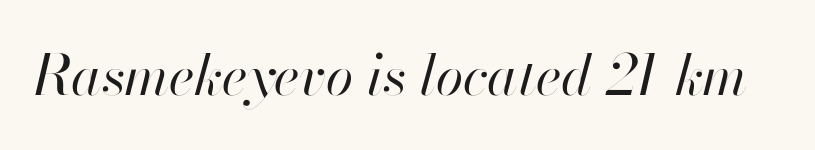
The image shows 56 px regular-weight type, italic (leaning right); set normal letter spacing, not underlined; high stroke contrast and a small x-height.
